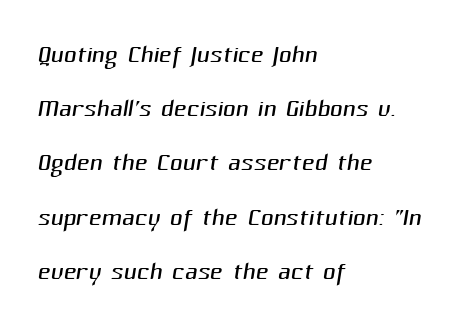
The image shows 35 px light sans-serif type; set left-aligned, normal line spacing (1.55x), normal letter spacing, not underlined; medium stroke contrast and a medium x-height.
